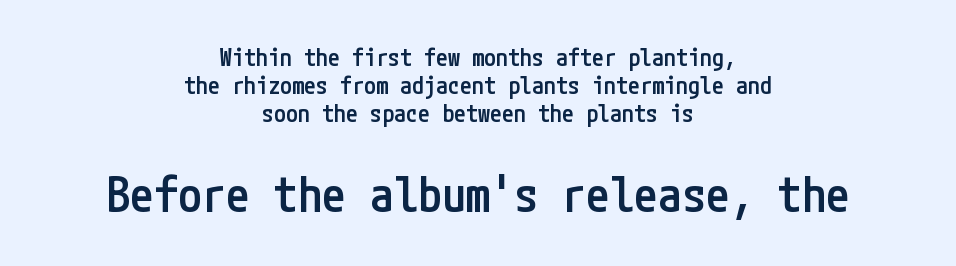
In terms of weight, the rendering is demibold, just under bold. The tracking reads as untouched default to a designer's eye. Neither beginnings nor endings align; midpoints do. In terms of letterform style, serifs are entirely absent. Each row of text sits above clean, open space.
